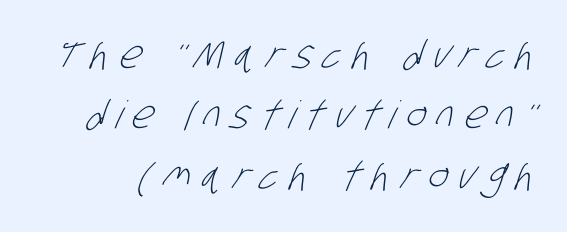
{"serif": "no", "bold": "no", "weight": "light", "width": "condensed", "stroke_contrast": "low", "x_height": "large", "monospaced": "no", "underline": "no", "line_spacing": "normal", "line_spacing_ratio": 1.59, "letter_spacing": "wide", "letter_spacing_em": 0.28, "glyph_px": 38}
